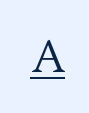
{"serif": "yes", "italic": "no", "bold": "no", "weight": "light", "width": "normal", "stroke_contrast": "medium", "x_height": "medium", "monospaced": "no", "underline": "yes", "letter_spacing": "wide", "letter_spacing_em": 0.32, "glyph_px": 52}
